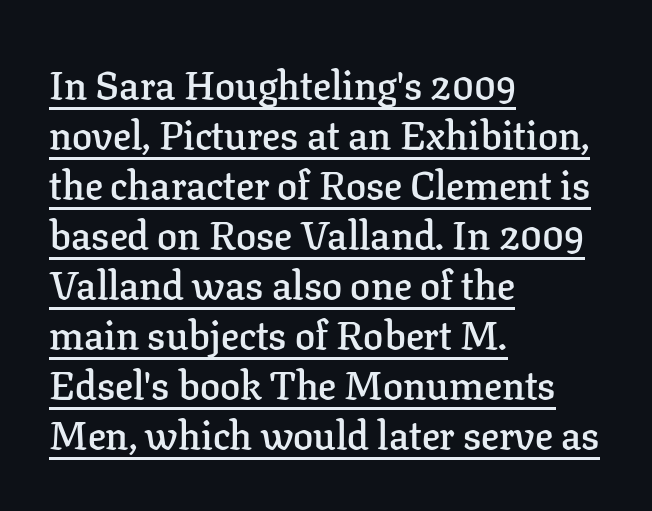
Q: Is the text bold? A: Semi-bold.
Q: Is the text italic (slanted)? A: No, it is upright.
Q: Is the typeface a serif or a sans-serif typeface? A: Serif.
Q: Is the text underlined? A: Yes.
Q: How is the paragraph aligned? A: Left-aligned.
Q: Is the spacing between letters normal or unusually wide? A: Normal.
Q: Is the spacing between lines tight, normal or loose? A: Normal.
Q: Width (condensed, normal, or wide)? A: Normal.
Q: Stroke contrast? A: Low.
Q: x-height? A: Medium.
Q: Monospaced? A: No.
